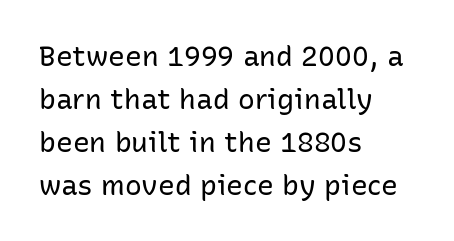
Is this a fixed-width face? No — the glyphs have proportional, varying widths. The specimen reads as upright at a glance. Notice how descenders clear the ascenders below comfortably — that's standard leading. The rendering anchors every line to the left-hand side. The letters look calm and open, with moderate or lighter stems. This rendering employs a face without finishing strokes, i.e., a sans-serif.
